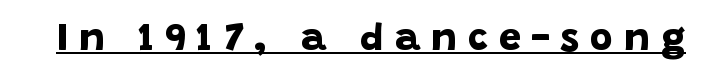
The image shows 39 px bold sans-serif type; set unusually wide letter spacing (+0.28 em), underlined; low stroke contrast and a large x-height.
